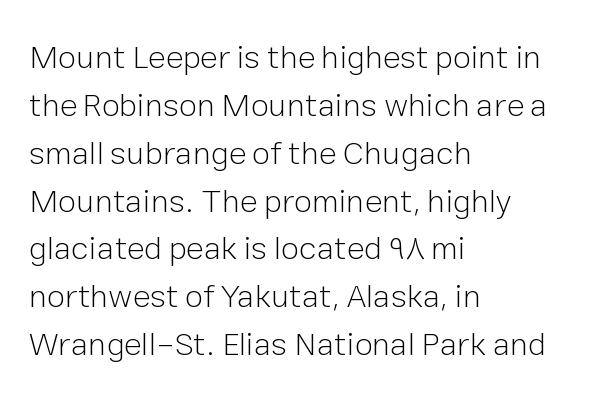
You can tell it's not italic because the verticals are truly vertical. Weight class: somewhere from thin through regular. The paragraph shown leans on its left margin. Font category for this specimen: sans-serif. A normal amount of white space separates one row of letters from the next.
